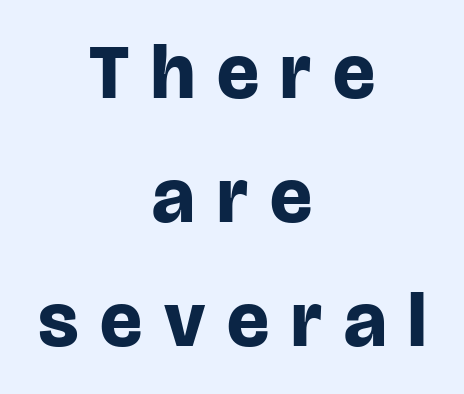
{"serif": "no", "italic": "no", "bold": "yes", "weight": "bold", "width": "normal", "stroke_contrast": "low", "x_height": "large", "monospaced": "no", "underline": "no", "align": "center", "line_spacing": "normal", "line_spacing_ratio": 1.59, "letter_spacing": "wide", "letter_spacing_em": 0.28, "glyph_px": 78}
